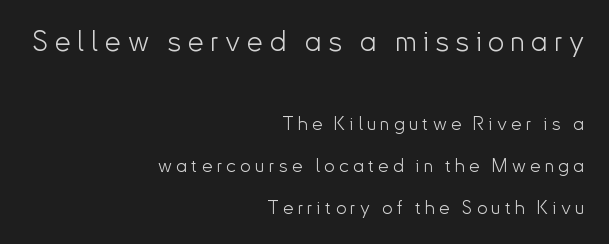
One glance says open: line gaps are wider than usual. Short and long lines alike share a common ending point at right. Heft: none added — not bold. Nope, no serifs anywhere on these letters.
